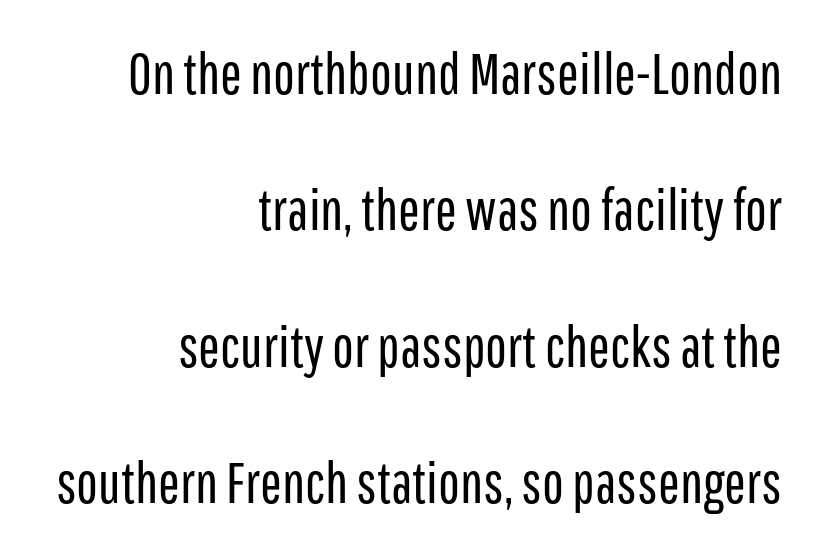
The image shows 58 px regular-weight, condensed sans-serif type, upright; set right-aligned, loose line spacing (2.35x), normal letter spacing, not underlined; low stroke contrast and a medium x-height.
